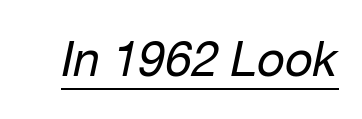
The image shows 48 px regular-weight type, italic (leaning right); set normal letter spacing, underlined; low stroke contrast and a medium x-height.
